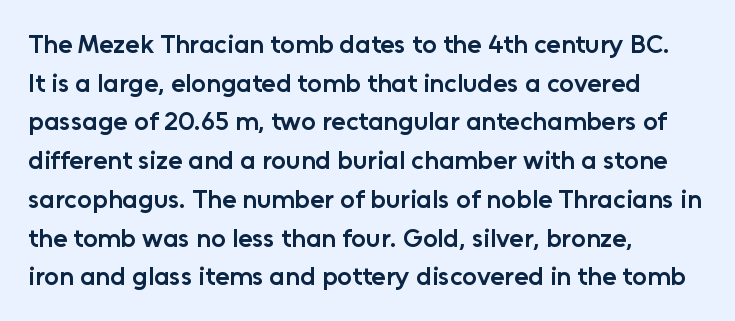
The image shows 26 px text type, upright; set left-aligned, normal line spacing (1.49x), normal letter spacing, not underlined.
